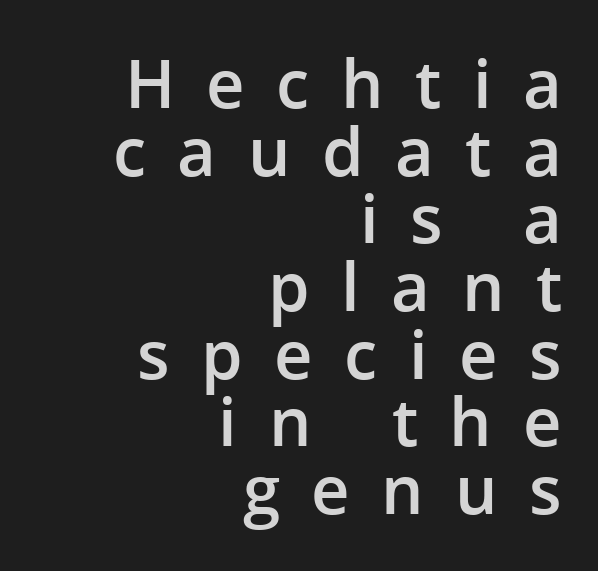
This sample has the flowing, uneven cadence of proportional lettering. The designer went with a sans here, leaving each stem footless. Designer's note — italics off, roman on. The glyphs have the mass of a demibold cut, below bold.
